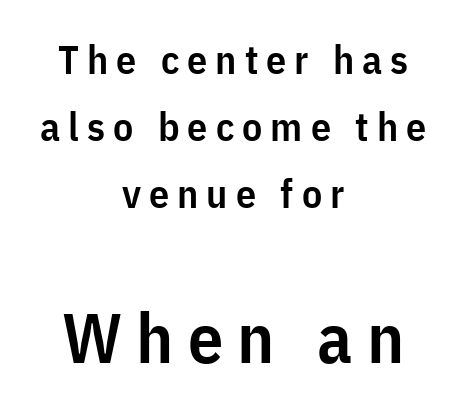
The image shows 70 px semibold, condensed sans-serif type, upright; set centered, normal line spacing (1.68x), unusually wide letter spacing (+0.2 em), not underlined; the second (bottom) block is 1.75x larger; low stroke contrast and a medium x-height.
